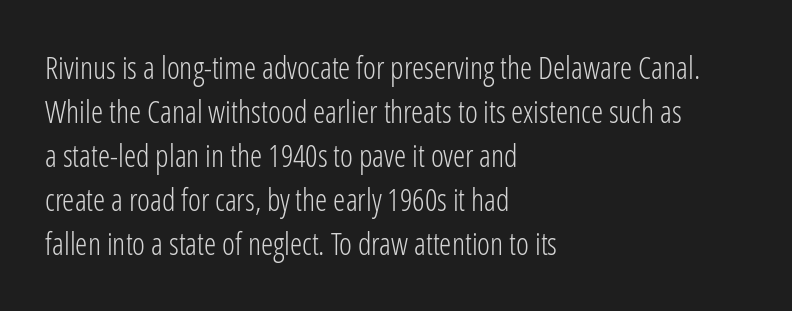
Q: Is the text bold? A: No.
Q: Is the text italic (slanted)? A: No, it is upright.
Q: Is the typeface a serif or a sans-serif typeface? A: Sans-serif.
Q: Is the text underlined? A: No.
Q: How is the paragraph aligned? A: Left-aligned.
Q: Is the spacing between letters normal or unusually wide? A: Normal.
Q: Is the spacing between lines tight, normal or loose? A: Normal.
Q: Width (condensed, normal, or wide)? A: Condensed.
Q: Stroke contrast? A: Low.
Q: x-height? A: Medium.
Q: Monospaced? A: No.
